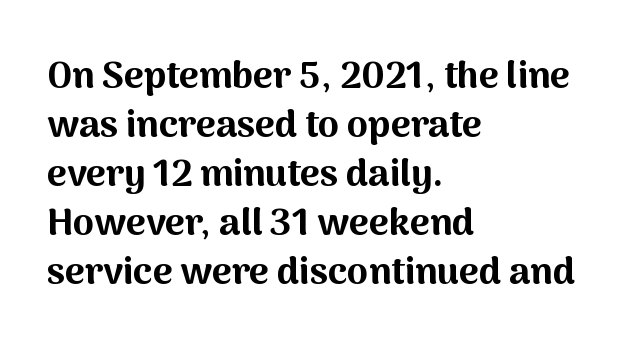
Q: Is the text bold? A: Yes.
Q: Is the text italic (slanted)? A: No, it is upright.
Q: Is the typeface a serif or a sans-serif typeface? A: Sans-serif.
Q: Is the text underlined? A: No.
Q: How is the paragraph aligned? A: Left-aligned.
Q: Is the spacing between letters normal or unusually wide? A: Normal.
Q: Is the spacing between lines tight, normal or loose? A: Normal.
Q: Width (condensed, normal, or wide)? A: Normal.
Q: Stroke contrast? A: Medium.
Q: x-height? A: Medium.
Q: Monospaced? A: No.
